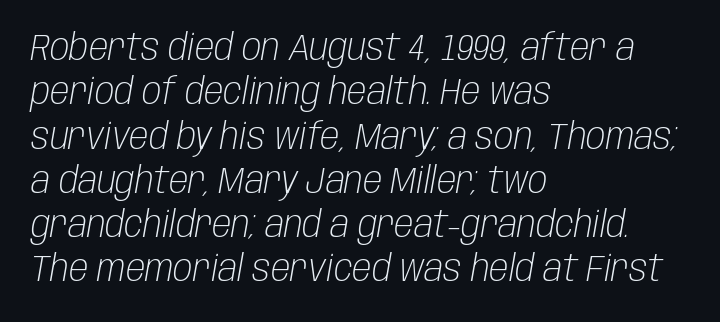
Q: Is the text bold? A: No.
Q: Is the text italic (slanted)? A: Yes, it leans right by about 10 degrees.
Q: Is the text underlined? A: No.
Q: How is the paragraph aligned? A: Left-aligned.
Q: Is the spacing between letters normal or unusually wide? A: Normal.
Q: Width (condensed, normal, or wide)? A: Condensed.
Q: Stroke contrast? A: Low.
Q: x-height? A: Large.
Q: Monospaced? A: No.
